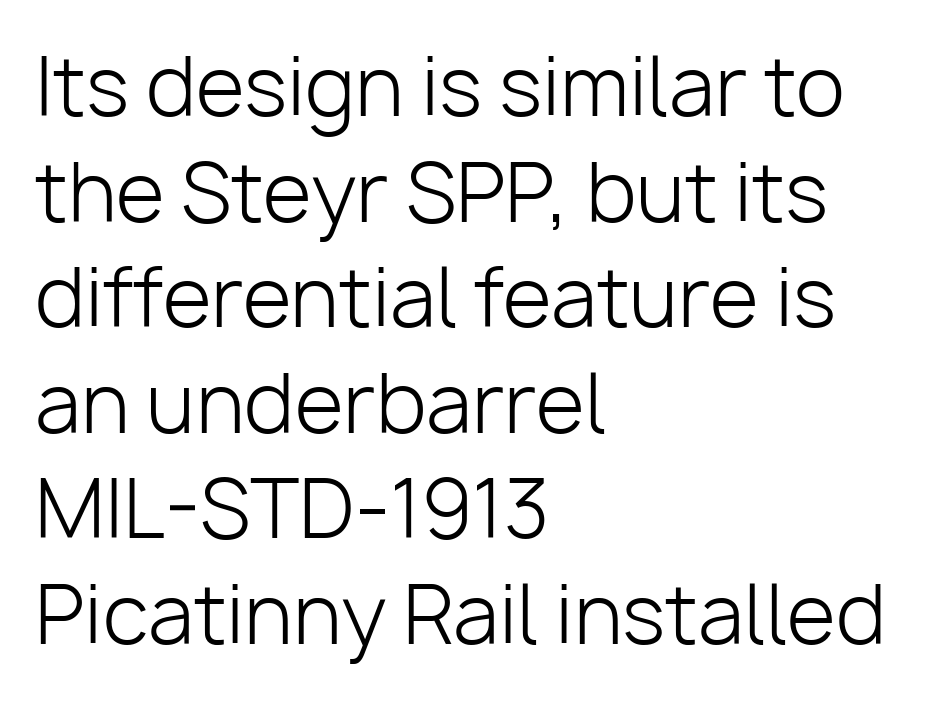
{"serif": "no", "italic": "no", "bold": "no", "weight": "light", "width": "normal", "stroke_contrast": "low", "x_height": "medium", "monospaced": "no", "underline": "no", "align": "left", "line_spacing": "normal", "line_spacing_ratio": 1.32, "letter_spacing": "normal", "letter_spacing_em": 0.0, "glyph_px": 80}
